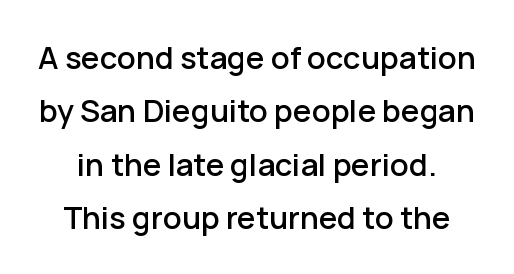
The image shows 31 px sans-serif type, upright; set line spacing 1.72x, normal letter spacing, not underlined; low stroke contrast and a medium x-height.
